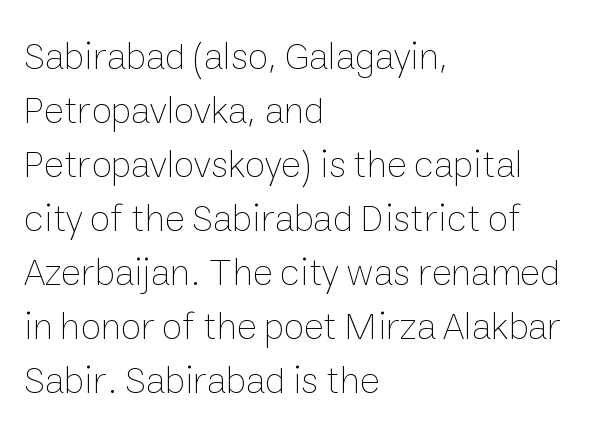
Every character sits straight up, as roman type does. The rendering uses a moderate line-height, typical for paragraphs. Rule under the text: the space is simply empty. The passage shown is not bold in any degree. Reading down the block, your eye returns to a fixed left position each line.
